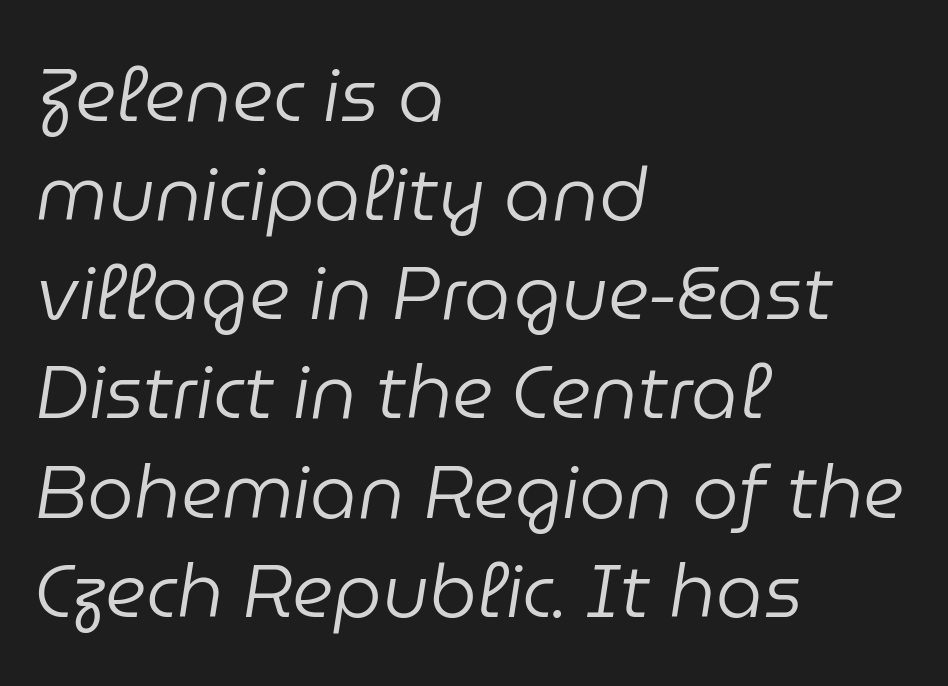
This sample keeps an unexceptional amount of space between lines. Here the designer chose a conventional face with non-uniform glyph widths. The area under the type is left untouched. The weight would be labelled regular, book, light, or lighter still.
